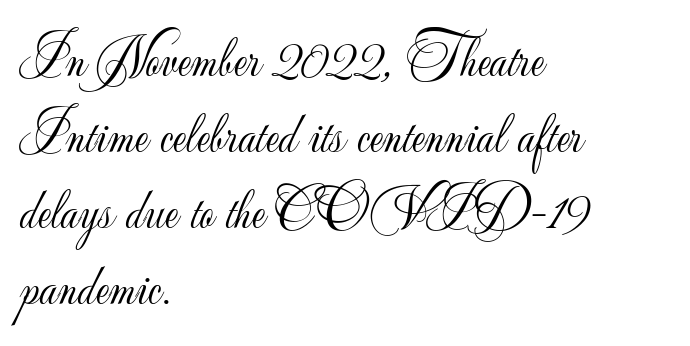
Q: Is the text bold? A: No.
Q: Is the text italic (slanted)? A: Yes.
Q: Is the typeface a serif or a sans-serif typeface? A: Sans-serif.
Q: Is the text underlined? A: No.
Q: How is the paragraph aligned? A: Left-aligned.
Q: Is the spacing between letters normal or unusually wide? A: Normal.
Q: Is the spacing between lines tight, normal or loose? A: Normal.
Q: Width (condensed, normal, or wide)? A: Normal.
Q: Stroke contrast? A: Low.
Q: x-height? A: Small.
Q: Monospaced? A: No.
